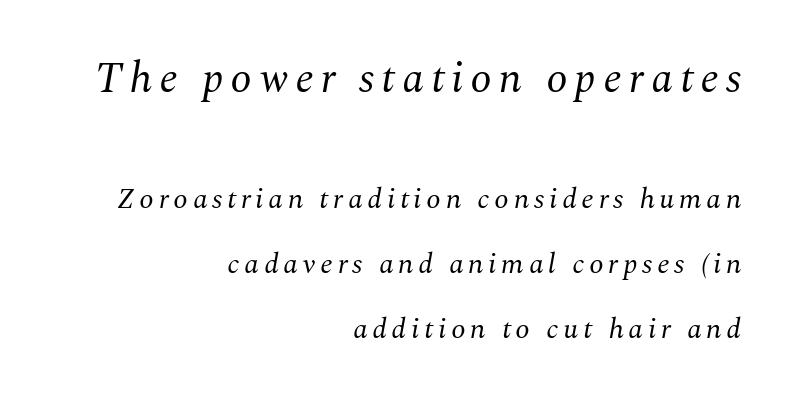
The image shows 43 px regular-weight serif type, italic (leaning right); set right-aligned, loose line spacing (2.24x), not underlined; the first (top) block is 1.48x larger; medium stroke contrast and a medium x-height.
